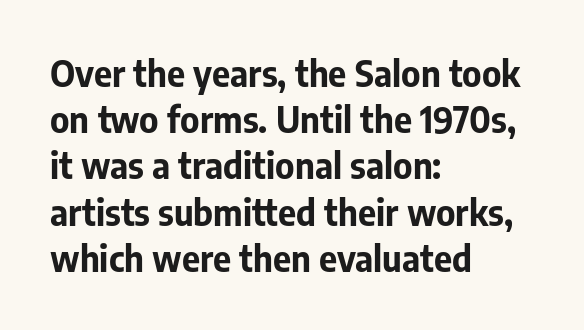
In CSS terms this would be text-align: left. The face used here is proportionally spaced, like ordinary book or web type. Nobody touched the tracking dial on this one. Summary of vertical rhythm: regular, with standard interline spacing. The font family rendered here belongs to the sans-serif group. What weight is shown? A full bold with thick strokes.
